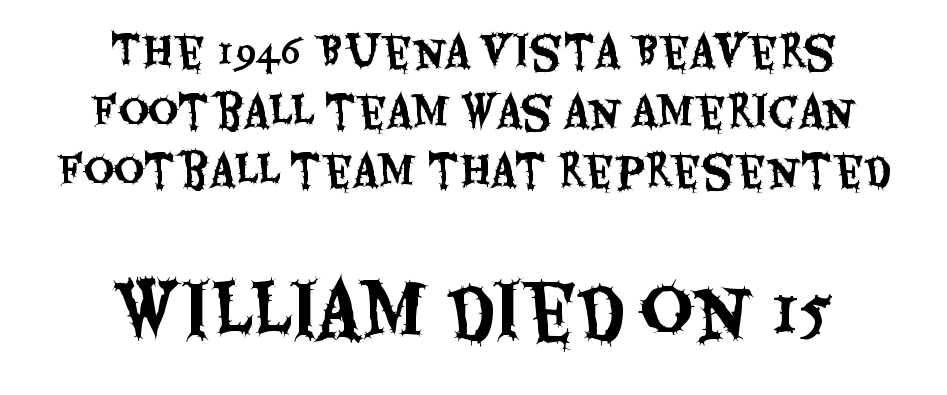
{"serif": "no", "italic": "no", "width": "condensed", "stroke_contrast": "medium", "x_height": "large", "monospaced": "no", "underline": "no", "align": "center", "line_spacing": "normal", "line_spacing_ratio": 1.42, "letter_spacing": "normal", "letter_spacing_em": 0.0, "larger_block": "second", "size_ratio": 1.76, "glyph_px": 74}
